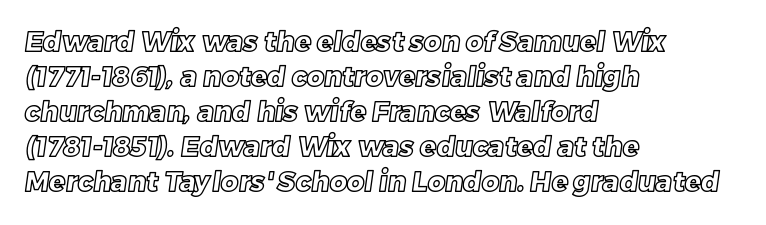
The image shows 27 px text type; set left-aligned, normal line spacing (1.3x), normal letter spacing, not underlined.
